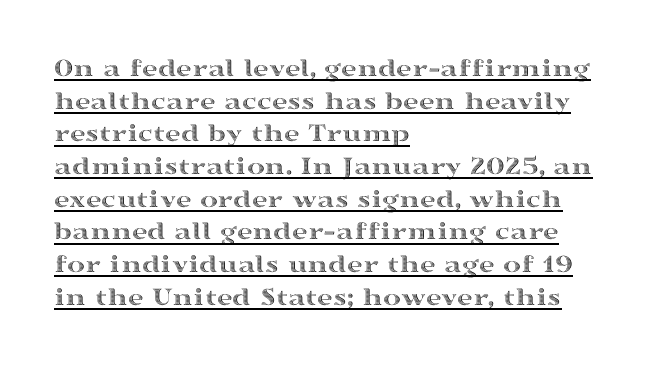
Q: Is the text italic (slanted)? A: No, it is upright.
Q: Is the text underlined? A: Yes.
Q: How is the paragraph aligned? A: Left-aligned.
Q: Is the spacing between letters normal or unusually wide? A: Normal.
